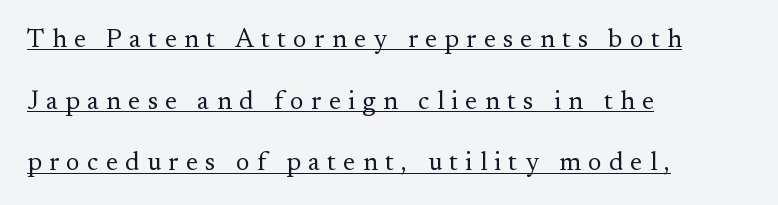
Q: Is the text bold? A: No.
Q: Is the text italic (slanted)? A: No, it is upright.
Q: Is the text underlined? A: Yes.
Q: How is the paragraph aligned? A: Left-aligned.
Q: Is the spacing between letters normal or unusually wide? A: Unusually wide.
Q: Is the spacing between lines tight, normal or loose? A: Loose.
